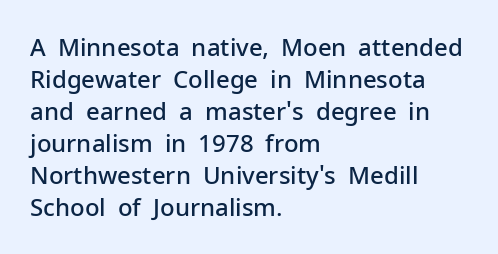
{"italic": "no", "bold": "semi", "underline": "no", "align": "left", "line_spacing": "normal", "line_spacing_ratio": 1.33, "letter_spacing": "normal", "letter_spacing_em": 0.0, "glyph_px": 24}
